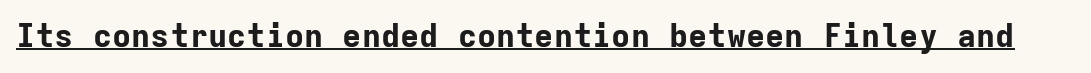
Looks like terminal output: every glyph gets an equal slot. Emphasis is given by a line drawn under the lettering. Quick note: not italic, upright. Here the glyphs are tracked normally, forming tight word shapes. The glyphs in this specimen are sans serif.
